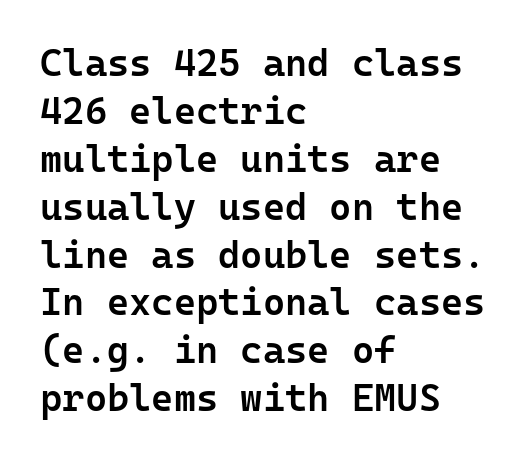
The image shows 38 px semibold sans-serif type, upright, monospaced; set left-aligned, normal line spacing (1.26x), normal letter spacing, not underlined; low stroke contrast and a medium x-height.
